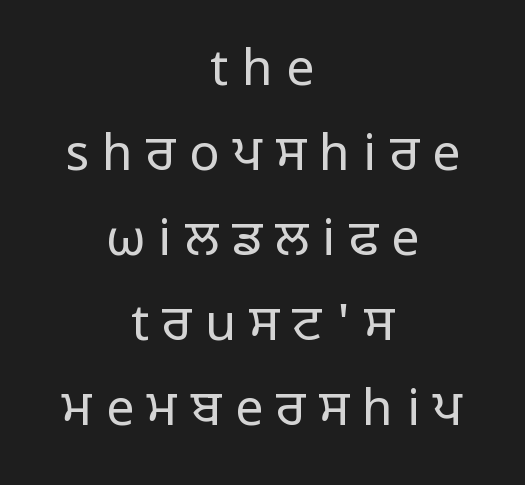
The passage shown is typed in a proportional face where columns would drift. This sample keeps an unexceptional amount of space between lines. This is sans-serif lettering, the kind often seen on screens and signage. Stem width sits at or under what a default text font uses. This is the regular roman posture of the typeface. These lines are centered, leaving both edges ragged.
